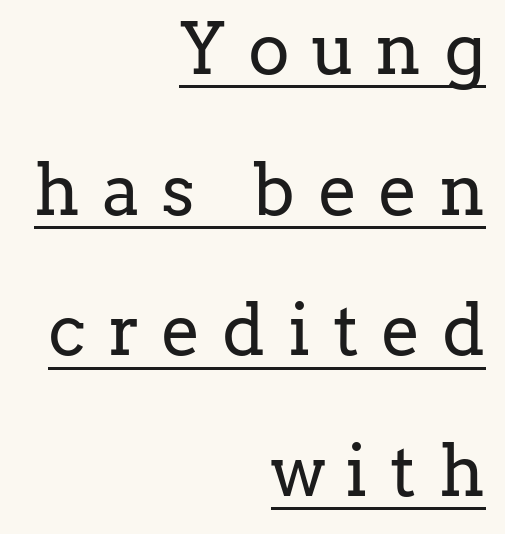
Q: Is the text bold? A: No.
Q: Is the text italic (slanted)? A: No, it is upright.
Q: Is the typeface a serif or a sans-serif typeface? A: Serif.
Q: Is the text underlined? A: Yes.
Q: How is the paragraph aligned? A: Right-aligned.
Q: Is the spacing between letters normal or unusually wide? A: Unusually wide.
Q: Is the spacing between lines tight, normal or loose? A: Loose.
Q: Width (condensed, normal, or wide)? A: Normal.
Q: Stroke contrast? A: Low.
Q: x-height? A: Medium.
Q: Monospaced? A: No.
